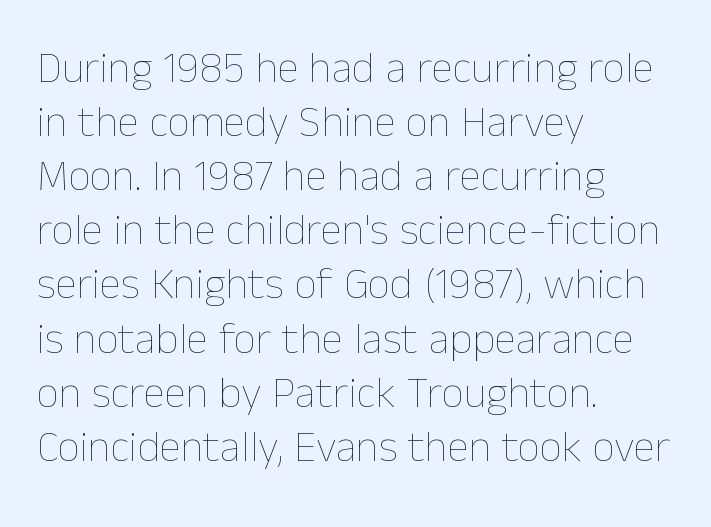
{"italic": "no", "bold": "no", "weight": "thin", "width": "normal", "stroke_contrast": "low", "x_height": "medium", "monospaced": "no", "underline": "no", "align": "left", "line_spacing_ratio": 1.23, "letter_spacing": "normal", "letter_spacing_em": 0.0, "glyph_px": 44}
